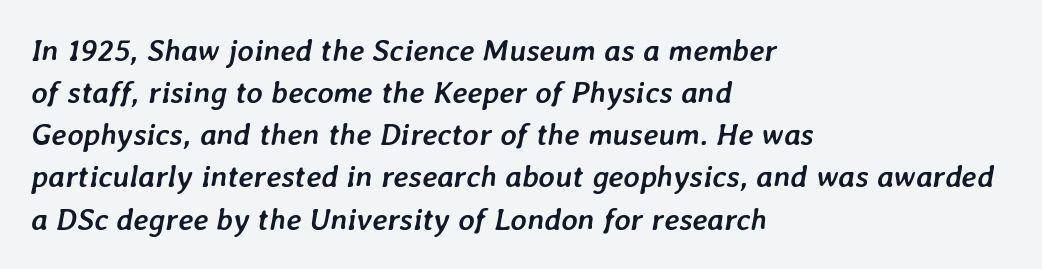
Q: Is the text bold? A: Yes.
Q: Is the text italic (slanted)? A: Yes, it leans right by about 7 degrees.
Q: Is the text underlined? A: No.
Q: How is the paragraph aligned? A: Left-aligned.
Q: Is the spacing between letters normal or unusually wide? A: Normal.
Q: Is the spacing between lines tight, normal or loose? A: Normal.
Q: Width (condensed, normal, or wide)? A: Normal.
Q: Stroke contrast? A: Low.
Q: x-height? A: Medium.
Q: Monospaced? A: No.
